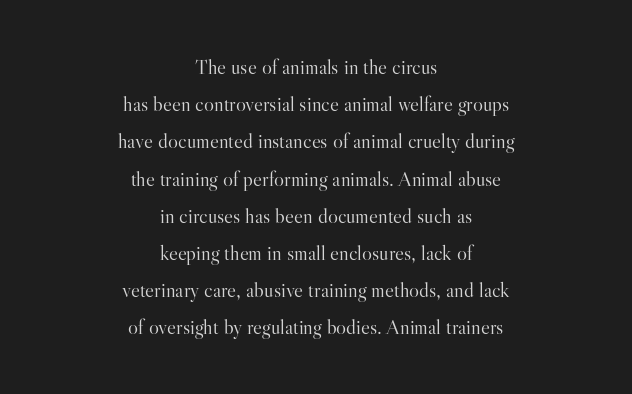
Stroke thickness stays within the range of a standard reading face or lighter. A student would call this center alignment; a typographer would say set centered. The letters sit at their default tracking, neither squeezed nor spread. The string is rendered with underlining switched off. Ascenders rise straight up at ninety degrees.
